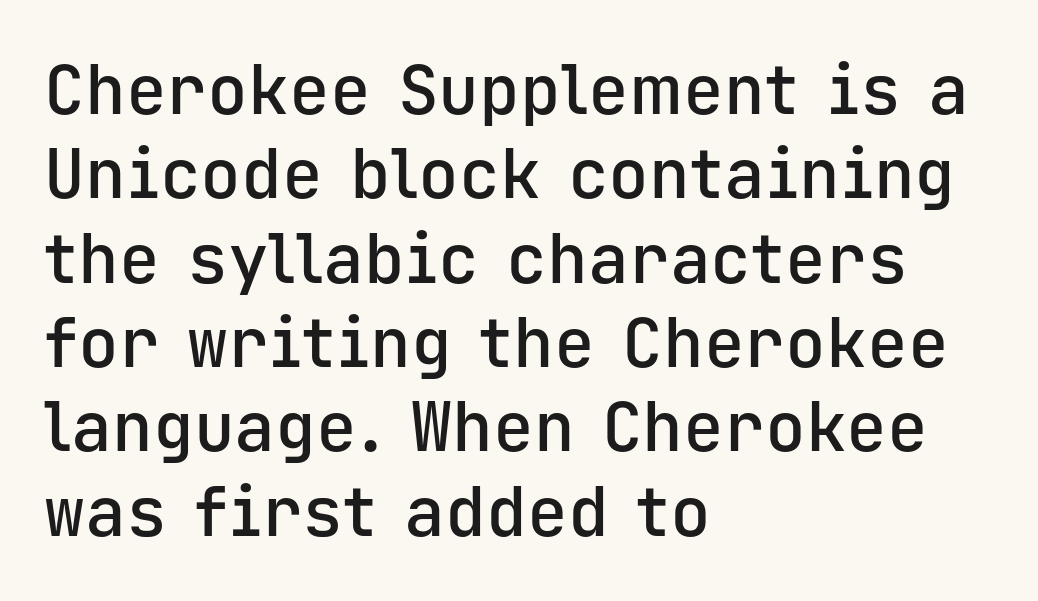
There is no visible air inserted between adjacent glyphs. Do the characters align in a grid? Yes, the font is monospaced. Typographically, this falls in the sans-serif category. The space beneath each line is pristine and unruled. Posture: upright roman.
